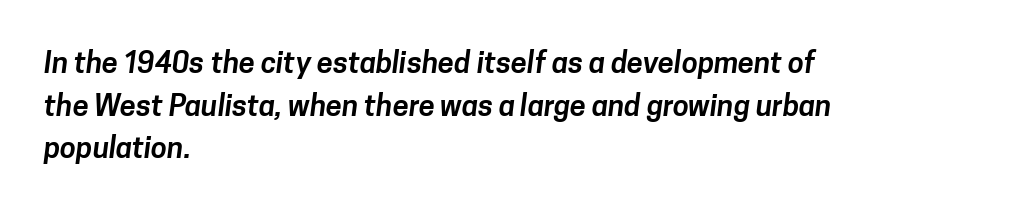
Q: Is the typeface a serif or a sans-serif typeface? A: Sans-serif.
Q: Is the text underlined? A: No.
Q: How is the paragraph aligned? A: Left-aligned.
Q: Is the spacing between letters normal or unusually wide? A: Normal.
Q: Is the spacing between lines tight, normal or loose? A: Normal.
Q: Width (condensed, normal, or wide)? A: Normal.
Q: Stroke contrast? A: Low.
Q: x-height? A: Medium.
Q: Monospaced? A: No.
